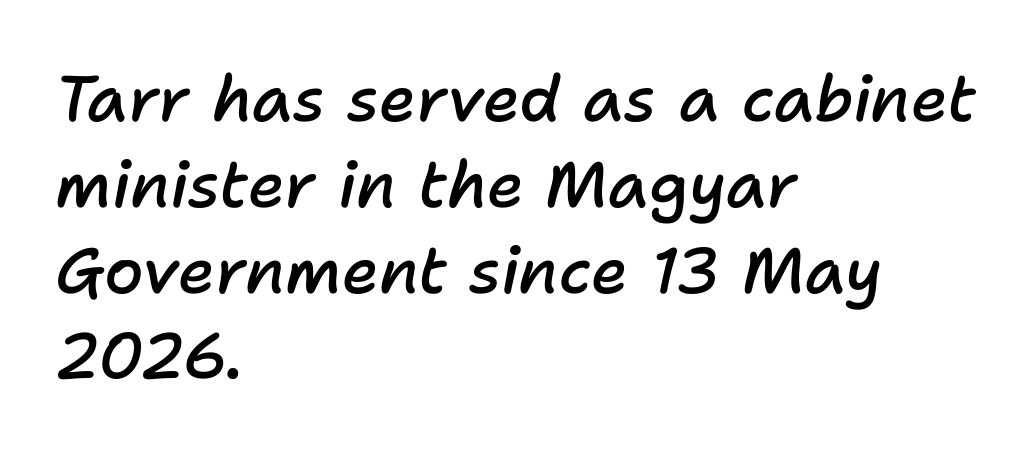
Q: Is the text bold? A: Semi-bold.
Q: Is the text italic (slanted)? A: Yes, it leans right by about 11 degrees.
Q: Is the text underlined? A: No.
Q: How is the paragraph aligned? A: Left-aligned.
Q: Is the spacing between letters normal or unusually wide? A: Normal.
Q: Is the spacing between lines tight, normal or loose? A: Normal.
Q: Width (condensed, normal, or wide)? A: Normal.
Q: Stroke contrast? A: Low.
Q: x-height? A: Medium.
Q: Monospaced? A: No.
